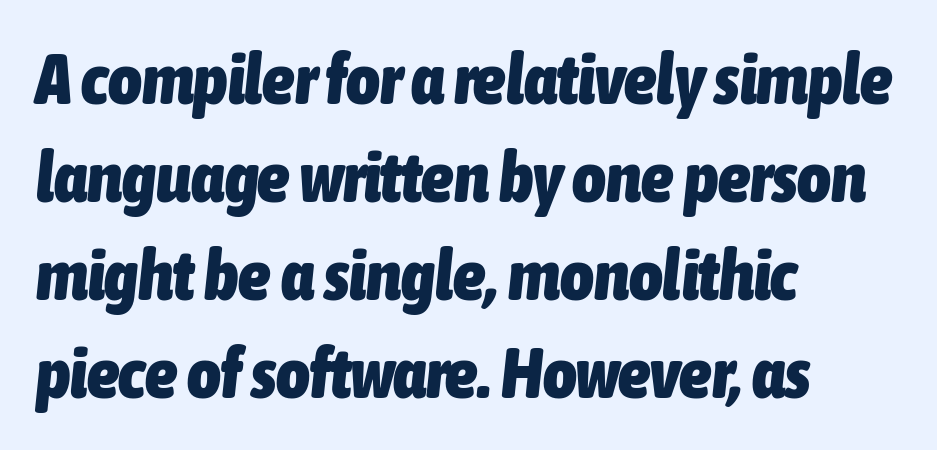
{"italic": "yes", "lean": "right", "slant_degrees": 6, "bold": "yes", "weight": "heavy", "width": "condensed", "stroke_contrast": "low", "x_height": "medium", "monospaced": "no", "underline": "no", "align": "left", "line_spacing": "normal", "line_spacing_ratio": 1.36, "letter_spacing": "normal", "letter_spacing_em": 0.0, "glyph_px": 72}
